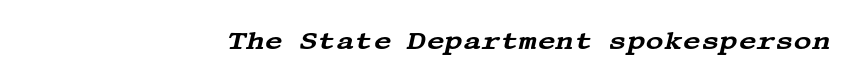
The image shows 25 px text type, italic (leaning right); set normal letter spacing, not underlined.
